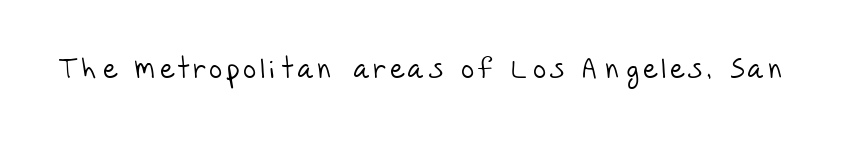
{"serif": "no", "bold": "no", "weight": "light", "width": "normal", "stroke_contrast": "low", "x_height": "large", "monospaced": "no", "underline": "no", "glyph_px": 28}
